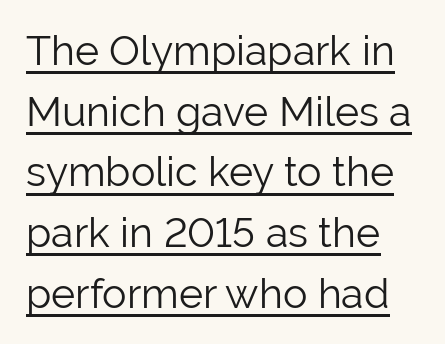
Q: Is the text bold? A: No.
Q: Is the text italic (slanted)? A: No, it is upright.
Q: Is the typeface a serif or a sans-serif typeface? A: Sans-serif.
Q: Is the text underlined? A: Yes.
Q: Is the spacing between letters normal or unusually wide? A: Normal.
Q: Is the spacing between lines tight, normal or loose? A: Normal.
Q: Width (condensed, normal, or wide)? A: Normal.
Q: Stroke contrast? A: Low.
Q: x-height? A: Medium.
Q: Monospaced? A: No.
